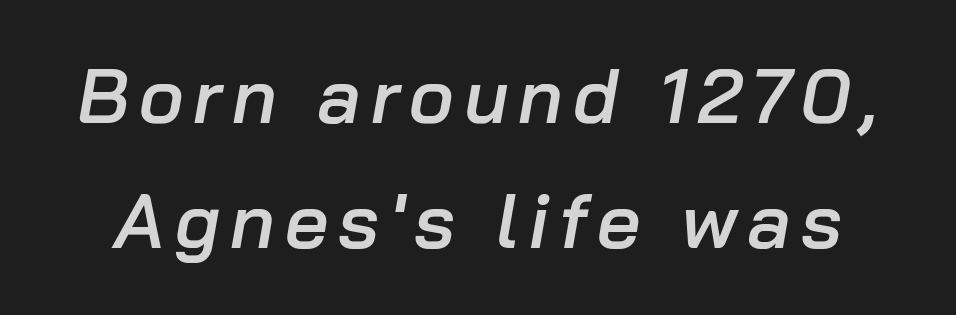
{"italic": "yes", "lean": "right", "slant_degrees": 10, "bold": "semi", "weight": "semibold", "width": "normal", "stroke_contrast": "low", "x_height": "medium", "monospaced": "no", "underline": "no", "line_spacing": "normal", "line_spacing_ratio": 1.65, "glyph_px": 76}
